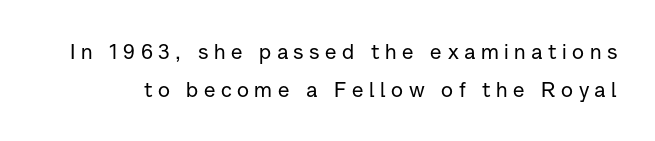
The image shows 21 px text type, upright; set line spacing 1.79x, unusually wide letter spacing (+0.26 em), not underlined.
